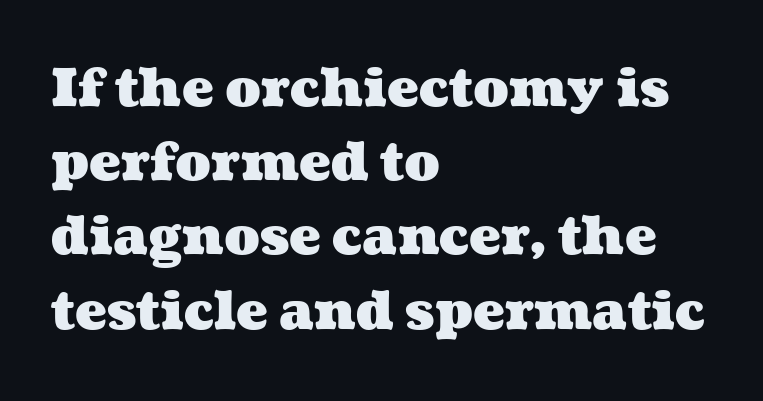
Strokes here are thick enough to call this a true bold. These lines keep a tight, regular rhythm from letter to letter. Casual observation: everything's shoved over to the left. The passage shown is typed in a proportional face where columns would drift. Clear beneath every line of the passage.
